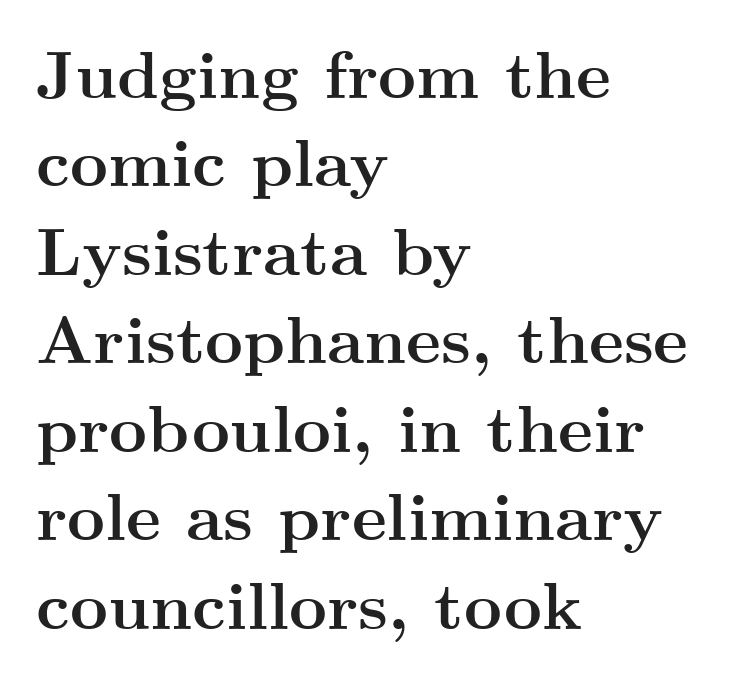
The image shows 66 px semibold, wide serif type, upright; set left-aligned, normal line spacing (1.34x), normal letter spacing, not underlined; medium stroke contrast and a small x-height.
